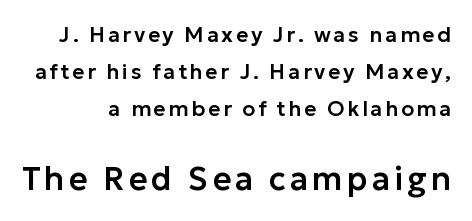
Descenders are the only things crossing below the line. Stroke terminals: plain, sans-serif. The rendering uses natural spacing where letterforms have individual widths. The designer gave the closing block more size than the opening block. The typography opts for an upright posture over an oblique one.
